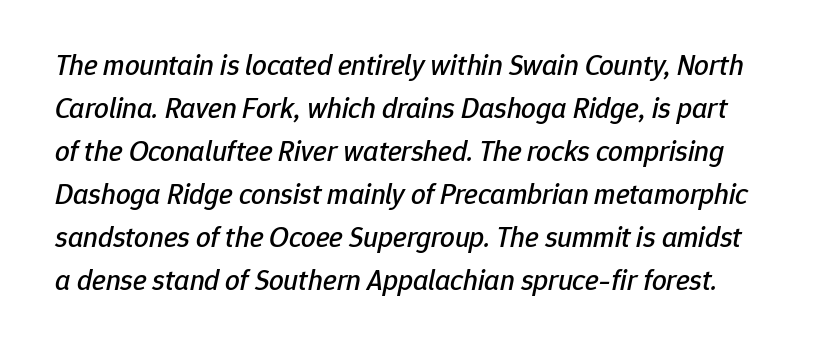
Q: Is the text italic (slanted)? A: Yes, it leans right by about 12 degrees.
Q: Is the text underlined? A: No.
Q: Is the spacing between letters normal or unusually wide? A: Normal.
Q: Is the spacing between lines tight, normal or loose? A: Normal.
Q: Width (condensed, normal, or wide)? A: Normal.
Q: Stroke contrast? A: Low.
Q: x-height? A: Medium.
Q: Monospaced? A: No.
